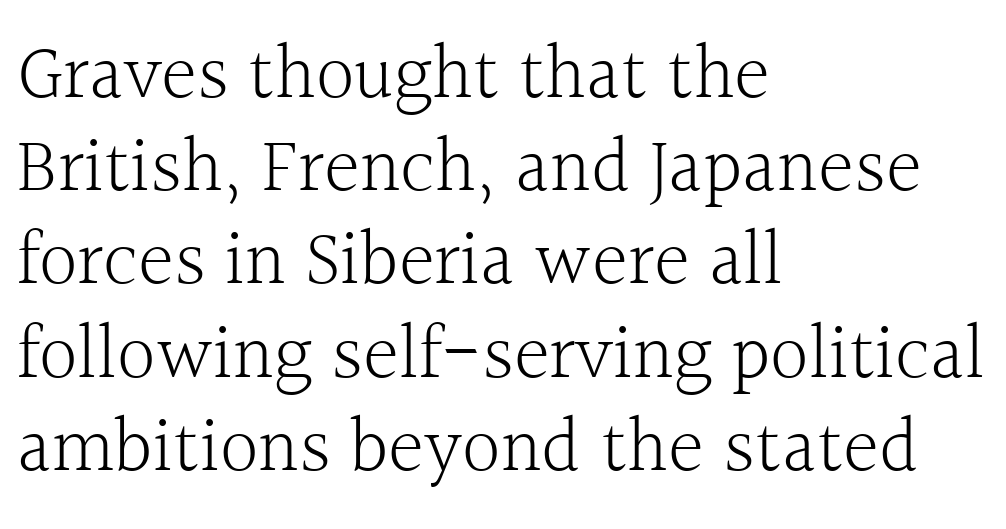
{"serif": "yes", "italic": "no", "bold": "no", "weight": "light", "width": "normal", "x_height": "medium", "monospaced": "no", "underline": "no", "align": "left", "line_spacing_ratio": 1.21, "letter_spacing": "normal", "letter_spacing_em": 0.0, "glyph_px": 77}
